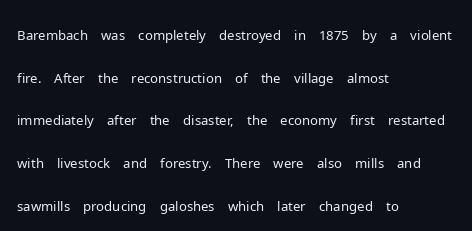
Q: Is the text bold? A: No.
Q: Is the text italic (slanted)? A: No, it is upright.
Q: Is the text underlined? A: No.
Q: How is the paragraph aligned? A: Left-aligned.
Q: Is the spacing between letters normal or unusually wide? A: Normal.
Q: Is the spacing between lines tight, normal or loose? A: Normal.
